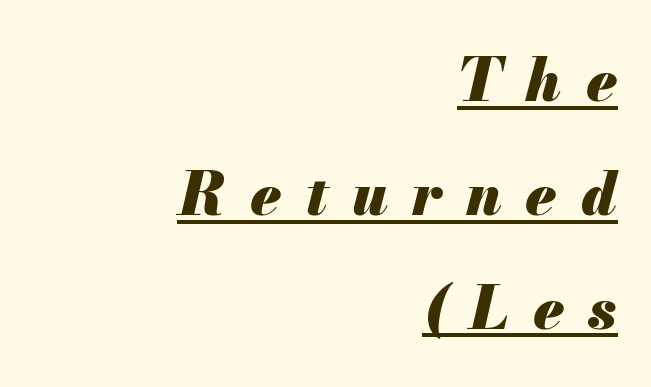
Q: Is the text bold? A: Yes.
Q: Is the text italic (slanted)? A: Yes, it leans right by about 13 degrees.
Q: Is the text underlined? A: Yes.
Q: How is the paragraph aligned? A: Right-aligned.
Q: Is the spacing between letters normal or unusually wide? A: Unusually wide.
Q: Is the spacing between lines tight, normal or loose? A: Loose.
Q: Width (condensed, normal, or wide)? A: Normal.
Q: Stroke contrast? A: Medium.
Q: x-height? A: Small.
Q: Monospaced? A: No.
